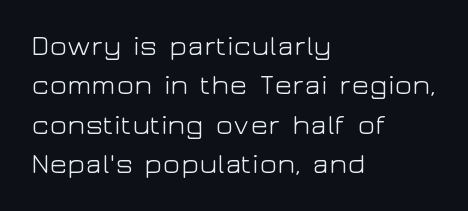
This is the regular roman posture of the typeface. Looks like regular typesetting: each glyph gets only the width it needs. The font is comparable to plain body text, perhaps lighter. Caption: multi-line text, flush left, ragged right.
